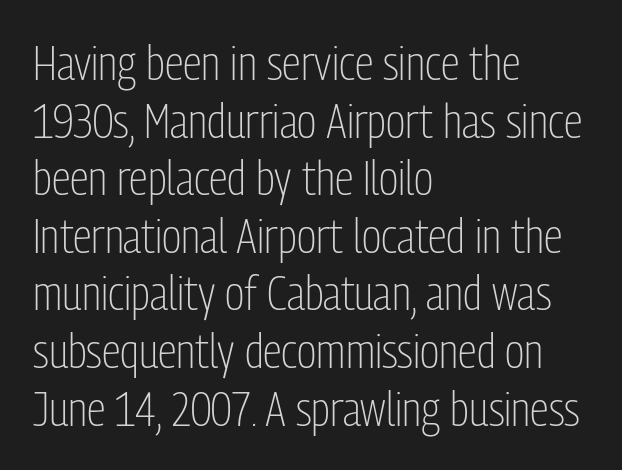
Q: Is the text bold? A: No.
Q: Is the text italic (slanted)? A: No, it is upright.
Q: Is the typeface a serif or a sans-serif typeface? A: Sans-serif.
Q: Is the text underlined? A: No.
Q: How is the paragraph aligned? A: Left-aligned.
Q: Is the spacing between letters normal or unusually wide? A: Normal.
Q: Width (condensed, normal, or wide)? A: Condensed.
Q: Stroke contrast? A: Low.
Q: x-height? A: Medium.
Q: Monospaced? A: No.
